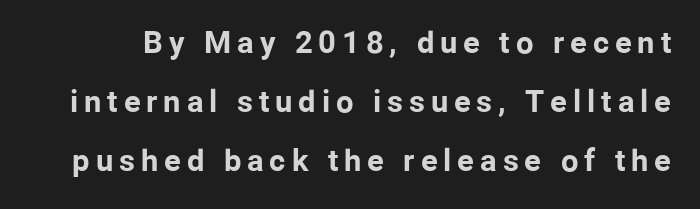
The face used here is a sans, in the tradition of grotesques and geometrics. It's the straight-up-and-down kind of type. The leading is generous, giving the passage an open texture. Each letter keeps its own natural width here, so spacing adapts to shape.
